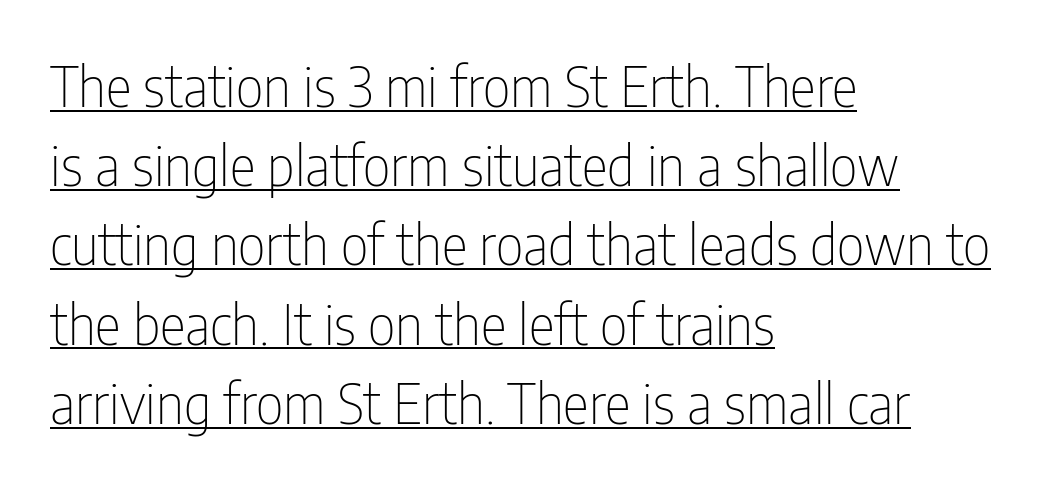
{"serif": "no", "italic": "no", "bold": "no", "weight": "thin", "width": "condensed", "stroke_contrast": "low", "x_height": "medium", "monospaced": "no", "underline": "yes", "align": "left", "line_spacing": "normal", "line_spacing_ratio": 1.44, "letter_spacing": "normal", "letter_spacing_em": 0.0, "glyph_px": 55}
